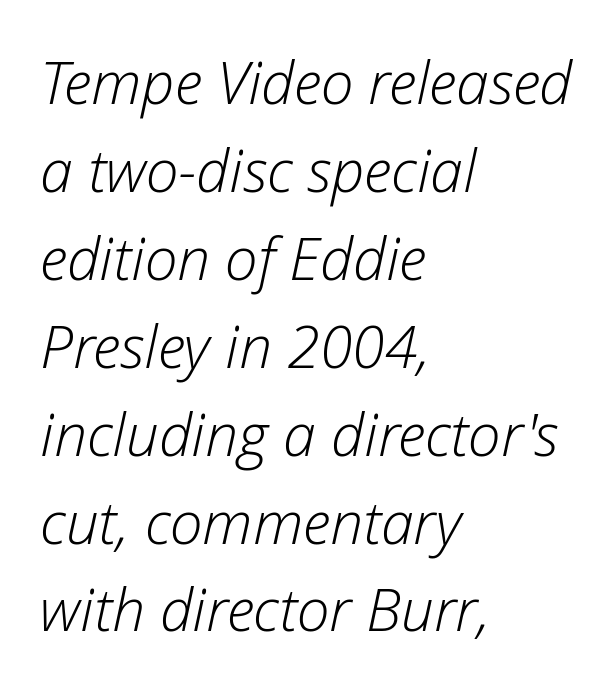
Q: Is the text bold? A: No.
Q: Is the text italic (slanted)? A: Yes, it leans right by about 12 degrees.
Q: Is the text underlined? A: No.
Q: How is the paragraph aligned? A: Left-aligned.
Q: Is the spacing between letters normal or unusually wide? A: Normal.
Q: Is the spacing between lines tight, normal or loose? A: Normal.
Q: Width (condensed, normal, or wide)? A: Normal.
Q: Stroke contrast? A: Low.
Q: x-height? A: Medium.
Q: Monospaced? A: No.
